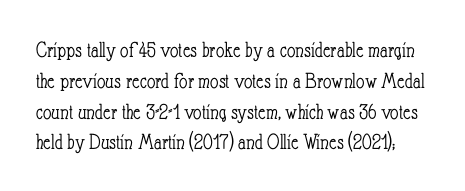
Q: Is the text bold? A: No.
Q: Is the text italic (slanted)? A: No, it is upright.
Q: Is the text underlined? A: No.
Q: Is the spacing between letters normal or unusually wide? A: Normal.
Q: Is the spacing between lines tight, normal or loose? A: Normal.
